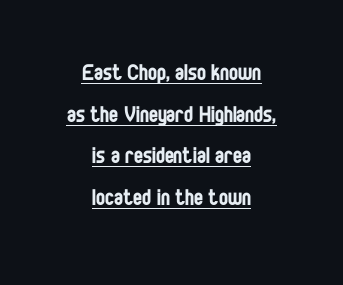
Q: Is the text bold? A: No.
Q: Is the text italic (slanted)? A: No, it is upright.
Q: Is the text underlined? A: Yes.
Q: How is the paragraph aligned? A: Centered.
Q: Is the spacing between letters normal or unusually wide? A: Normal.
Q: Is the spacing between lines tight, normal or loose? A: Normal.
